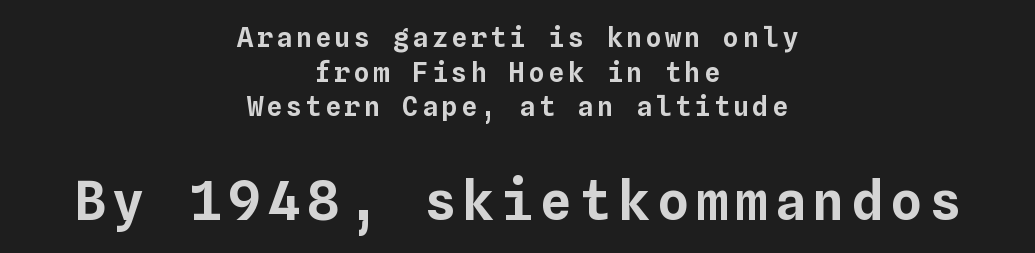
The image shows 54 px text type, upright, monospaced; set centered, normal line spacing (1.28x), not underlined; the second (bottom) block is 2.0x larger; low stroke contrast and a medium x-height.
